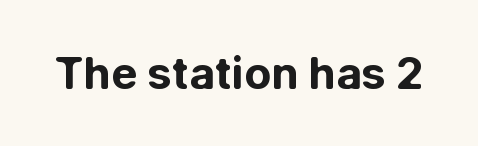
Q: Is the text bold? A: Yes.
Q: Is the text italic (slanted)? A: No, it is upright.
Q: Is the typeface a serif or a sans-serif typeface? A: Sans-serif.
Q: Is the text underlined? A: No.
Q: Is the spacing between letters normal or unusually wide? A: Normal.
Q: Width (condensed, normal, or wide)? A: Normal.
Q: Stroke contrast? A: Low.
Q: x-height? A: Medium.
Q: Monospaced? A: No.
